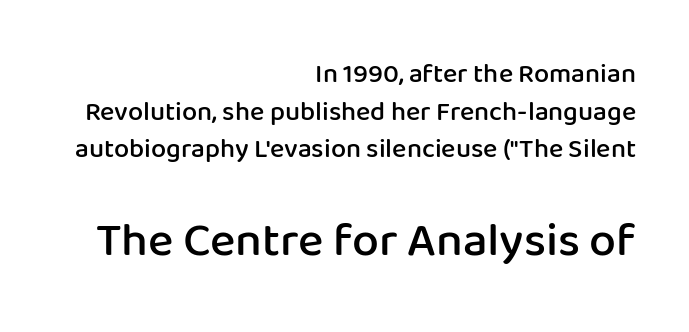
The image shows 48 px semibold sans-serif type, upright; set right-aligned, normal line spacing (1.39x), normal letter spacing, not underlined; the second (bottom) block is 1.78x larger; low stroke contrast and a medium x-height.
